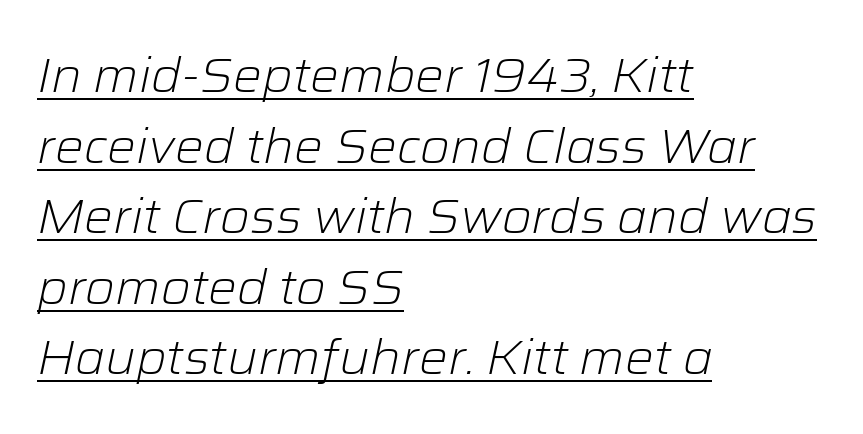
The image shows 48 px light type, italic (leaning right); set left-aligned, normal line spacing (1.47x), normal letter spacing, underlined; low stroke contrast and a medium x-height.
